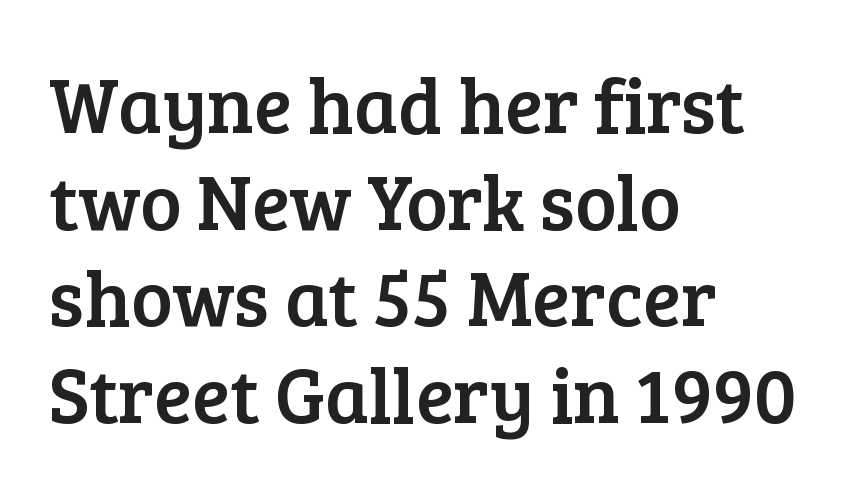
Q: Is the text italic (slanted)? A: No, it is upright.
Q: Is the typeface a serif or a sans-serif typeface? A: Serif.
Q: Is the text underlined? A: No.
Q: How is the paragraph aligned? A: Left-aligned.
Q: Is the spacing between letters normal or unusually wide? A: Normal.
Q: Width (condensed, normal, or wide)? A: Normal.
Q: Stroke contrast? A: Low.
Q: x-height? A: Medium.
Q: Monospaced? A: No.
